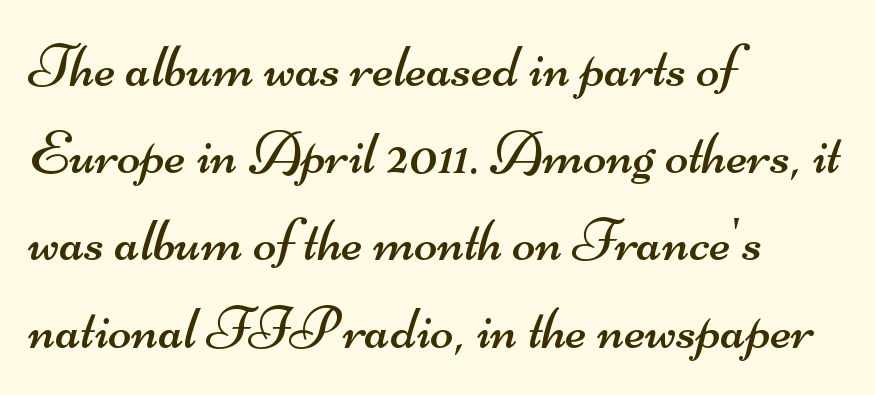
The image shows 61 px regular-weight, wide sans-serif type; set left-aligned, normal line spacing (1.43x), normal letter spacing, not underlined; medium stroke contrast and a small x-height.
